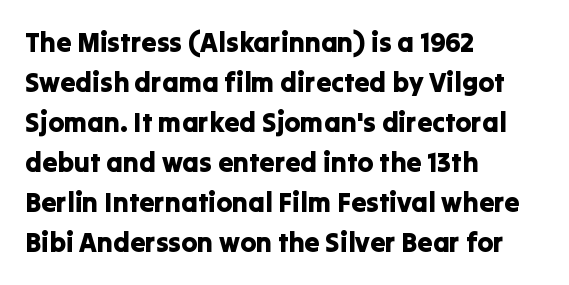
The image shows 27 px text type, upright; set left-aligned, normal line spacing (1.48x), normal letter spacing, not underlined.
